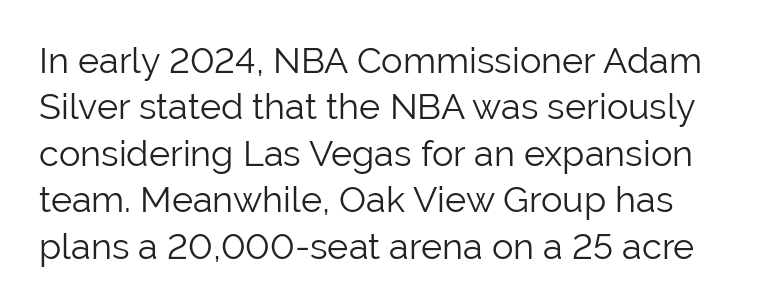
{"serif": "no", "italic": "no", "bold": "no", "weight": "light", "width": "normal", "stroke_contrast": "low", "x_height": "medium", "monospaced": "no", "underline": "no", "line_spacing": "normal", "line_spacing_ratio": 1.29, "letter_spacing": "normal", "letter_spacing_em": 0.0, "glyph_px": 36}
